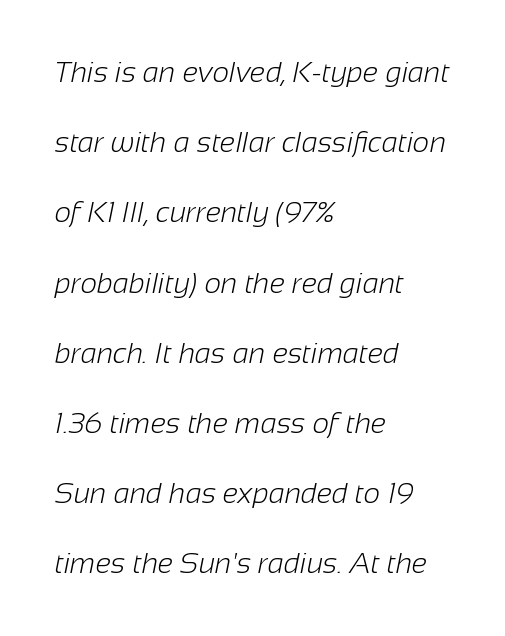
Q: Is the text bold? A: No.
Q: Is the typeface a serif or a sans-serif typeface? A: Sans-serif.
Q: Is the text underlined? A: No.
Q: How is the paragraph aligned? A: Left-aligned.
Q: Is the spacing between letters normal or unusually wide? A: Normal.
Q: Is the spacing between lines tight, normal or loose? A: Loose.
Q: Width (condensed, normal, or wide)? A: Normal.
Q: Stroke contrast? A: Low.
Q: x-height? A: Medium.
Q: Monospaced? A: No.
